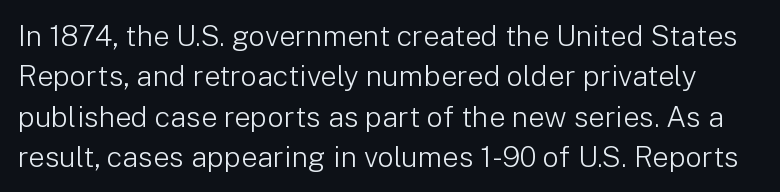
{"serif": "no", "italic": "no", "bold": "no", "weight": "light", "width": "normal", "stroke_contrast": "low", "x_height": "medium", "monospaced": "no", "underline": "no", "line_spacing": "normal", "line_spacing_ratio": 1.39, "letter_spacing": "normal", "letter_spacing_em": 0.0, "glyph_px": 29}
